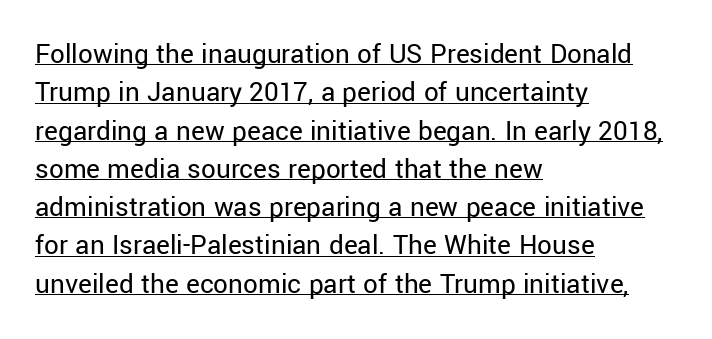
Where is the straight margin? On the left. The passage shown is typeset with a sans-serif family. Is the letter spacing exaggerated? No — it looks like the ordinary default. The string is rendered with underlining switched on. Think standard paragraph weight, or any step lighter than that. These lines are rendered in a variable-pitch font.
